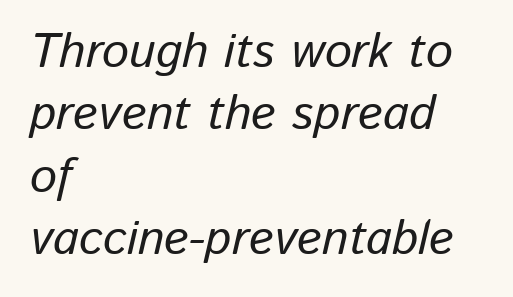
Nobody drew a line under any word here. This rendering uses left alignment, leaving the right contour irregular. This sample uses an oblique cut, with every glyph tilted off the vertical. Think of a printed novel: that variable character pitch is what you see here. Caption: standard tracking, unaltered. Regular leading.
